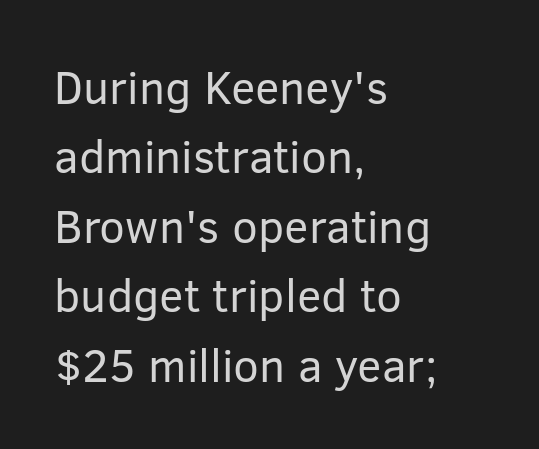
Q: Is the text bold? A: No.
Q: Is the text italic (slanted)? A: No, it is upright.
Q: Is the typeface a serif or a sans-serif typeface? A: Sans-serif.
Q: Is the text underlined? A: No.
Q: How is the paragraph aligned? A: Left-aligned.
Q: Is the spacing between letters normal or unusually wide? A: Normal.
Q: Is the spacing between lines tight, normal or loose? A: Normal.
Q: Width (condensed, normal, or wide)? A: Normal.
Q: Stroke contrast? A: Low.
Q: x-height? A: Medium.
Q: Monospaced? A: No.
